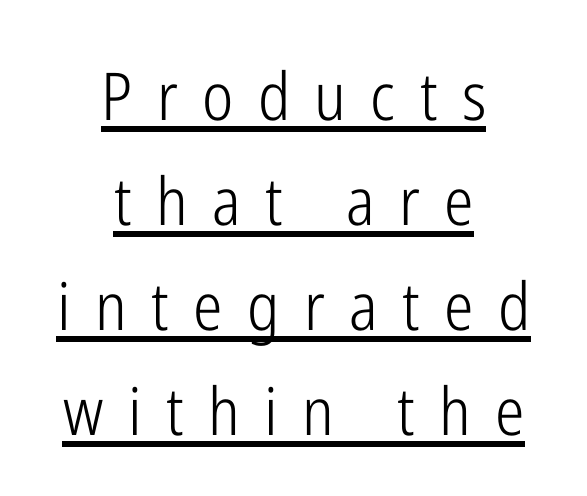
The passage shown is underscored from start to finish. Caption: multi-line text, centered on the measure. A typesetter would call this proportional, since set widths differ per character. Quick note: interline space is typical.
